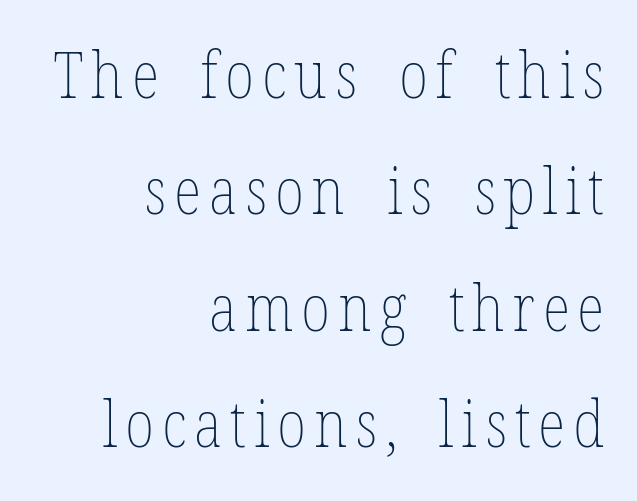
{"italic": "no", "bold": "no", "weight": "thin", "width": "condensed", "stroke_contrast": "low", "x_height": "medium", "monospaced": "no", "underline": "no", "align": "right", "line_spacing_ratio": 1.79, "glyph_px": 65}
